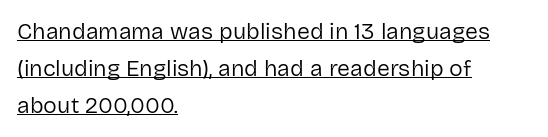
Q: Is the text bold? A: No.
Q: Is the text italic (slanted)? A: No, it is upright.
Q: Is the text underlined? A: Yes.
Q: How is the paragraph aligned? A: Left-aligned.
Q: Is the spacing between letters normal or unusually wide? A: Normal.
Q: Is the spacing between lines tight, normal or loose? A: Normal.
